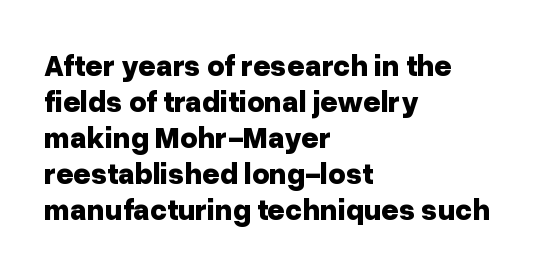
{"serif": "no", "italic": "no", "bold": "yes", "weight": "bold", "width": "normal", "stroke_contrast": "low", "x_height": "medium", "monospaced": "no", "underline": "no", "align": "left", "line_spacing_ratio": 1.2, "letter_spacing": "normal", "letter_spacing_em": 0.0, "glyph_px": 30}
